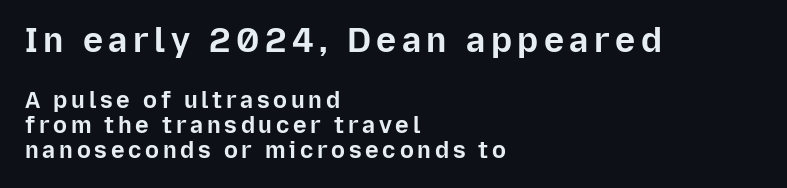
Q: Is the text bold? A: Yes.
Q: Is the text italic (slanted)? A: No, it is upright.
Q: Is the typeface a serif or a sans-serif typeface? A: Sans-serif.
Q: Is the text underlined? A: No.
Q: How is the paragraph aligned? A: Left-aligned.
Q: Is the spacing between lines tight, normal or loose? A: Tight.
Q: Which block of text is set in a larger size, the first (top) or the second (bottom)? A: The first (top) one.
Q: Width (condensed, normal, or wide)? A: Normal.
Q: Stroke contrast? A: Low.
Q: x-height? A: Medium.
Q: Monospaced? A: No.
